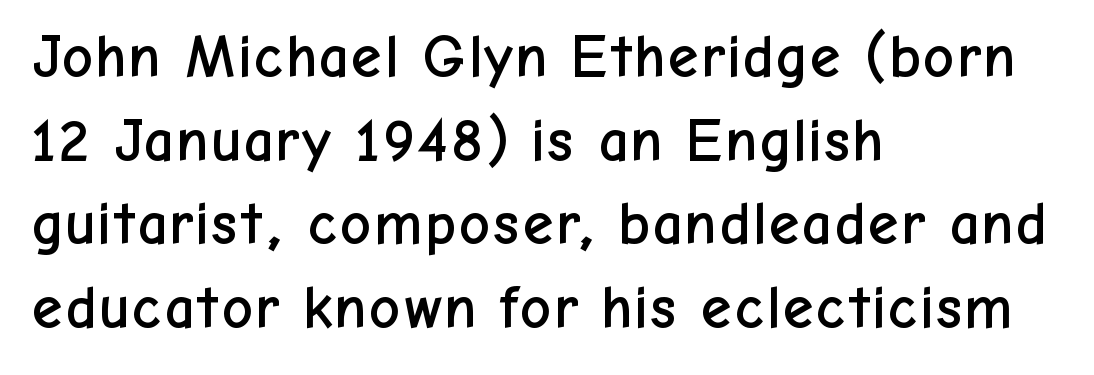
Regarding leading, the lines here are spaced in the standard way. A clean baseline with only descenders dipping below it. The specimen reads as upright at a glance. Short and long lines alike share a common starting point at left. These lines are composed in type without serifs. The letters advance in unequal steps, a hallmark of proportional type.
